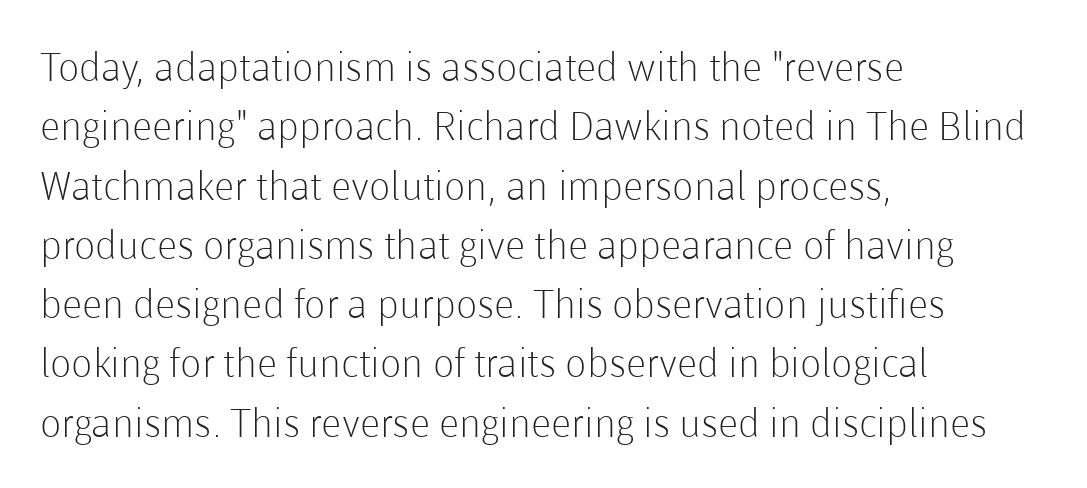
Serif or sans? Sans — the stroke terminals are bare. Does the lettering tilt? It doesn't — this is upright. The strip under each line holds only bare page. The strokes carry an ordinary text weight at most. Words appear dense and cohesive because spacing is normal.
